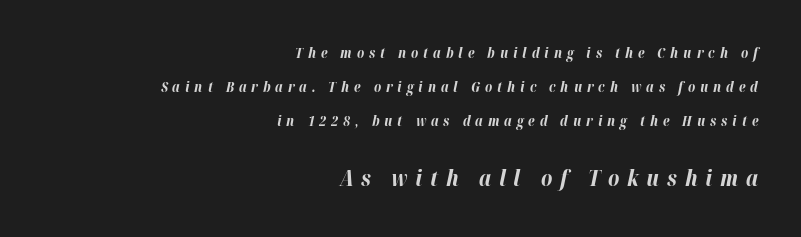
{"italic": "yes", "lean": "right", "slant_degrees": 12, "bold": "yes", "underline": "no", "align": "right", "line_spacing": "loose", "line_spacing_ratio": 2.42, "letter_spacing": "wide", "letter_spacing_em": 0.35, "larger_block": "second", "size_ratio": 1.57, "glyph_px": 22}
